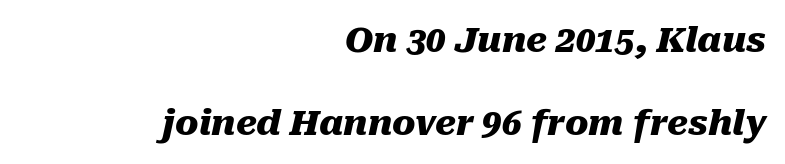
The image shows 35 px heavy type, italic (leaning right); set right-aligned, loose line spacing (2.38x), normal letter spacing, not underlined; medium stroke contrast and a medium x-height.
